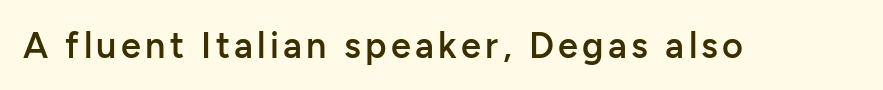
The image shows 36 px semibold sans-serif type, upright; set not underlined; low stroke contrast and a medium x-height.
